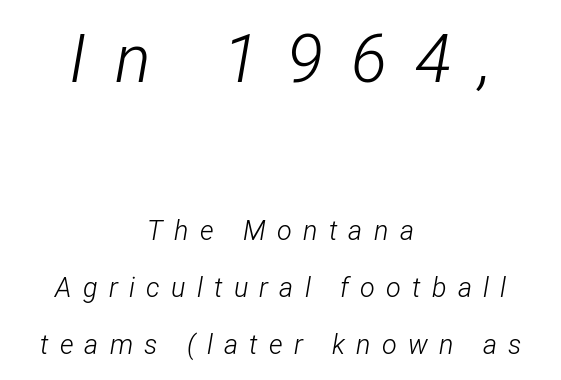
The image shows 67 px light, condensed type, italic (leaning right); set centered, loose line spacing (2.11x), unusually wide letter spacing (+0.42 em), not underlined; the first (top) block is 2.48x larger; low stroke contrast and a medium x-height.
